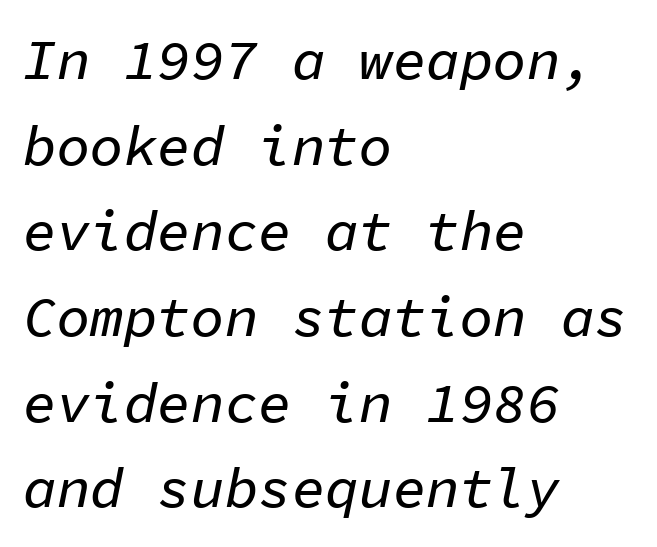
Q: Is the text italic (slanted)? A: Yes, it leans right by about 11 degrees.
Q: Is the text underlined? A: No.
Q: How is the paragraph aligned? A: Left-aligned.
Q: Is the spacing between letters normal or unusually wide? A: Normal.
Q: Is the spacing between lines tight, normal or loose? A: Normal.
Q: Width (condensed, normal, or wide)? A: Normal.
Q: Stroke contrast? A: Low.
Q: x-height? A: Medium.
Q: Monospaced? A: Yes.
